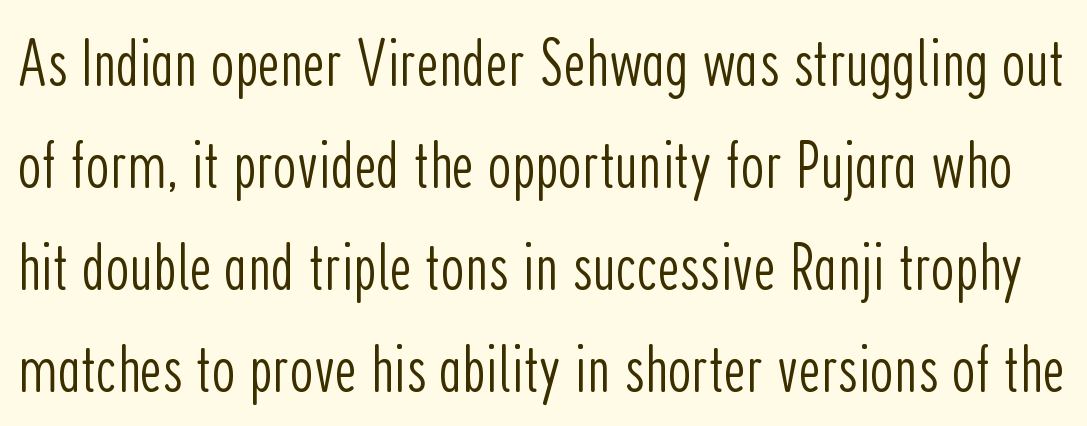
Q: Is the text bold? A: No.
Q: Is the text italic (slanted)? A: No, it is upright.
Q: Is the typeface a serif or a sans-serif typeface? A: Sans-serif.
Q: Is the text underlined? A: No.
Q: Is the spacing between letters normal or unusually wide? A: Normal.
Q: Is the spacing between lines tight, normal or loose? A: Normal.
Q: Width (condensed, normal, or wide)? A: Condensed.
Q: Stroke contrast? A: Low.
Q: x-height? A: Medium.
Q: Monospaced? A: No.
